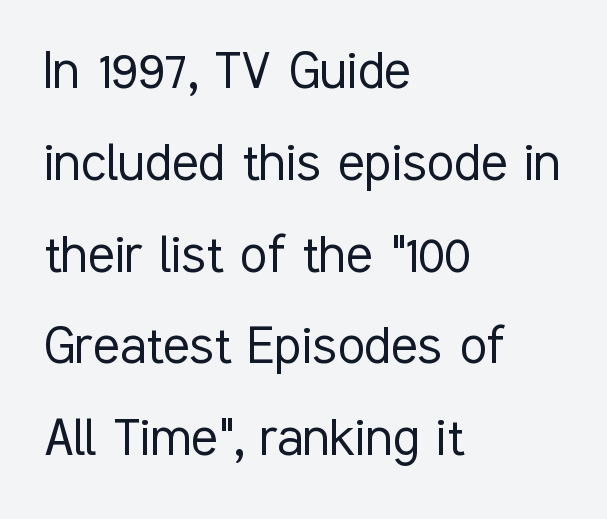
The image shows 62 px light, condensed sans-serif type, upright; set left-aligned, normal line spacing (1.48x), normal letter spacing, not underlined; low stroke contrast and a medium x-height.
